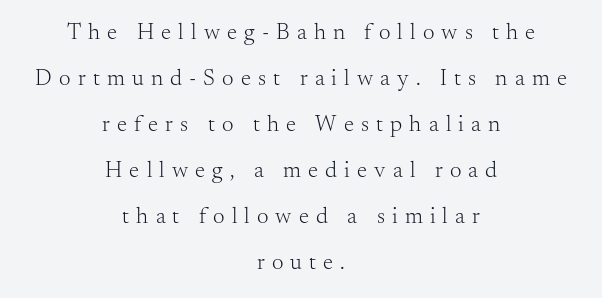
Q: Is the text bold? A: No.
Q: Is the text italic (slanted)? A: No, it is upright.
Q: Is the text underlined? A: No.
Q: How is the paragraph aligned? A: Centered.
Q: Is the spacing between letters normal or unusually wide? A: Unusually wide.
Q: Is the spacing between lines tight, normal or loose? A: Loose.
